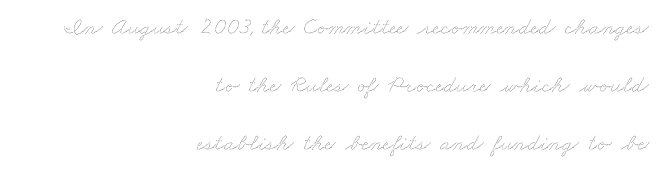
{"bold": "no", "underline": "no", "align": "right", "line_spacing": "loose", "line_spacing_ratio": 2.42, "letter_spacing": "normal", "letter_spacing_em": 0.0, "glyph_px": 24}
